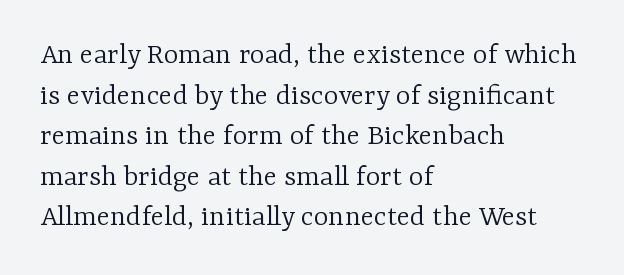
Q: Is the text bold? A: No.
Q: Is the text italic (slanted)? A: No, it is upright.
Q: Is the typeface a serif or a sans-serif typeface? A: Serif.
Q: Is the text underlined? A: No.
Q: How is the paragraph aligned? A: Left-aligned.
Q: Is the spacing between letters normal or unusually wide? A: Normal.
Q: Is the spacing between lines tight, normal or loose? A: Normal.
Q: Width (condensed, normal, or wide)? A: Normal.
Q: Stroke contrast? A: Low.
Q: x-height? A: Medium.
Q: Monospaced? A: No.
